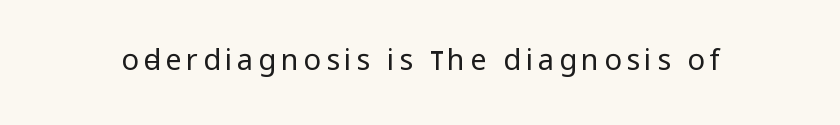
{"serif": "no", "italic": "no", "bold": "no", "weight": "regular", "width": "condensed", "stroke_contrast": "low", "x_height": "large", "monospaced": "no", "underline": "no", "glyph_px": 29}
